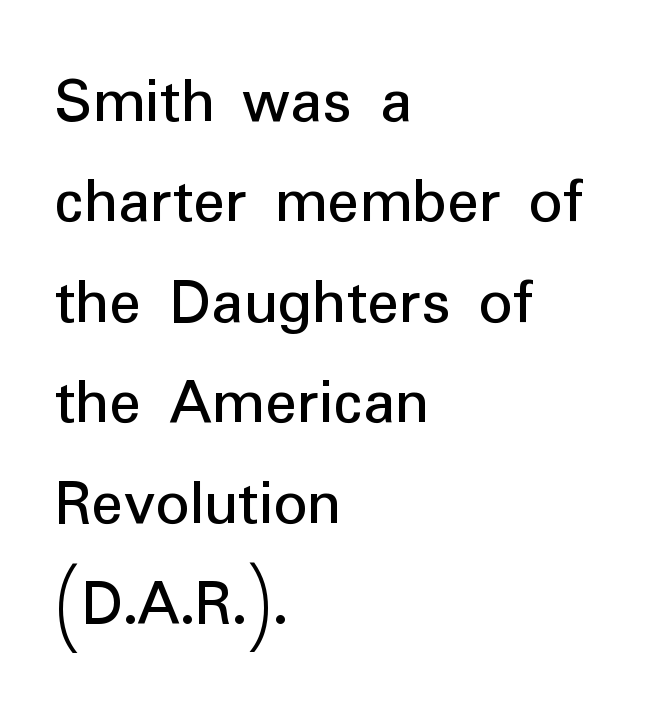
Q: Is the text bold? A: No.
Q: Is the text italic (slanted)? A: No, it is upright.
Q: Is the typeface a serif or a sans-serif typeface? A: Sans-serif.
Q: Is the text underlined? A: No.
Q: How is the paragraph aligned? A: Left-aligned.
Q: Is the spacing between letters normal or unusually wide? A: Normal.
Q: Is the spacing between lines tight, normal or loose? A: Normal.
Q: Width (condensed, normal, or wide)? A: Normal.
Q: Stroke contrast? A: Low.
Q: x-height? A: Medium.
Q: Monospaced? A: No.
